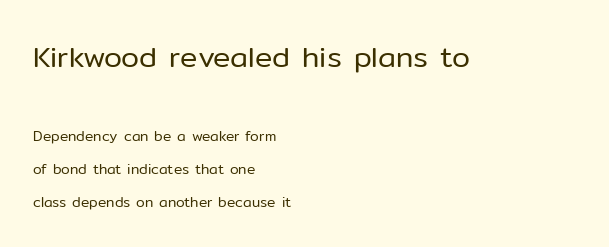
The image shows 29 px regular-weight sans-serif type, upright; set left-aligned, loose line spacing (2.35x), normal letter spacing, not underlined; the first (top) block is 2.07x larger; low stroke contrast and a medium x-height.
